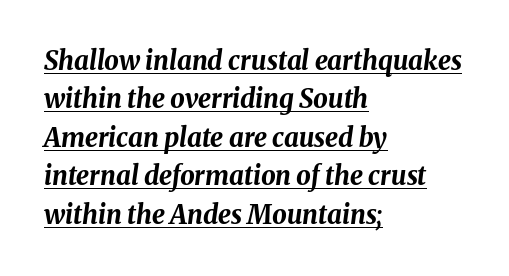
The image shows 26 px bold type, italic (leaning right); set left-aligned, normal line spacing (1.48x), normal letter spacing, underlined.
